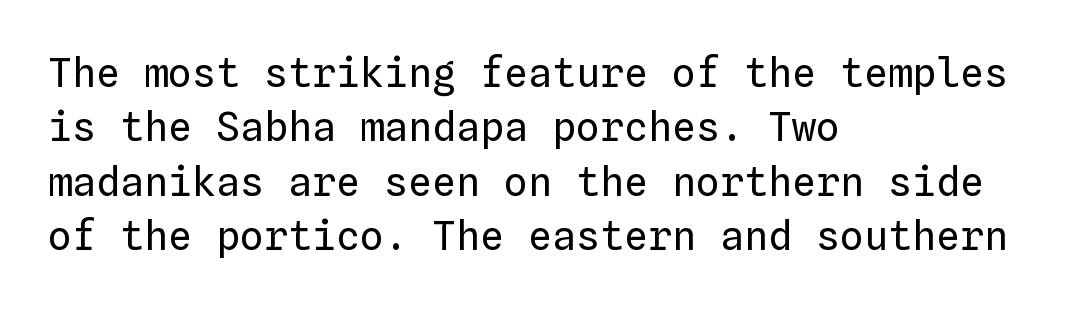
Q: Is the text bold? A: No.
Q: Is the text italic (slanted)? A: No, it is upright.
Q: Is the text underlined? A: No.
Q: How is the paragraph aligned? A: Left-aligned.
Q: Is the spacing between letters normal or unusually wide? A: Normal.
Q: Is the spacing between lines tight, normal or loose? A: Normal.
Q: Width (condensed, normal, or wide)? A: Normal.
Q: Stroke contrast? A: Low.
Q: x-height? A: Medium.
Q: Monospaced? A: Yes.
